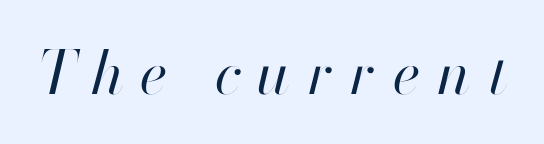
Q: Is the text bold? A: No.
Q: Is the text italic (slanted)? A: Yes, it leans right by about 13 degrees.
Q: Is the text underlined? A: No.
Q: Is the spacing between letters normal or unusually wide? A: Unusually wide.
Q: Width (condensed, normal, or wide)? A: Normal.
Q: Stroke contrast? A: High.
Q: x-height? A: Small.
Q: Monospaced? A: No.
